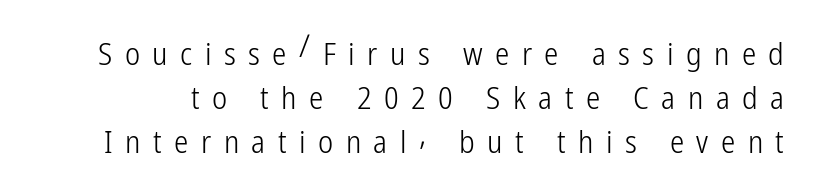
Q: Is the text bold? A: No.
Q: Is the text italic (slanted)? A: No, it is upright.
Q: Is the typeface a serif or a sans-serif typeface? A: Sans-serif.
Q: Is the text underlined? A: No.
Q: Is the spacing between letters normal or unusually wide? A: Unusually wide.
Q: Is the spacing between lines tight, normal or loose? A: Normal.
Q: Width (condensed, normal, or wide)? A: Condensed.
Q: Stroke contrast? A: Low.
Q: x-height? A: Medium.
Q: Monospaced? A: No.
